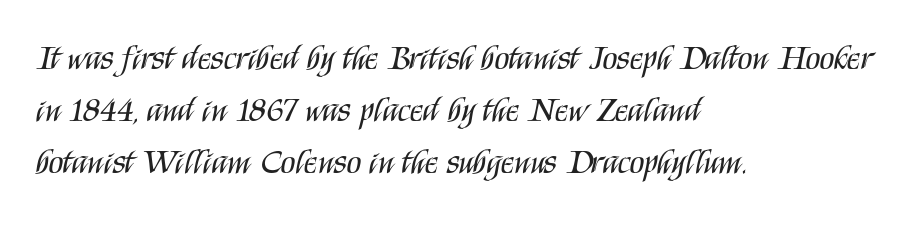
{"serif": "no", "bold": "no", "weight": "regular", "width": "condensed", "stroke_contrast": "medium", "x_height": "large", "monospaced": "no", "underline": "no", "align": "left", "line_spacing": "normal", "line_spacing_ratio": 1.53, "letter_spacing": "normal", "letter_spacing_em": 0.0, "glyph_px": 34}
